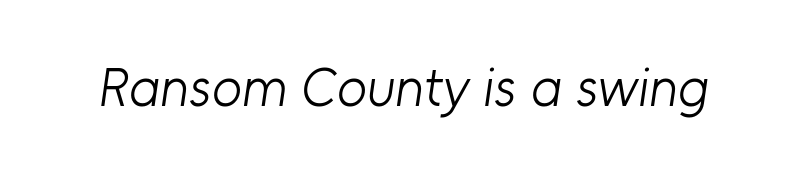
Q: Is the text bold? A: No.
Q: Is the typeface a serif or a sans-serif typeface? A: Sans-serif.
Q: Is the text underlined? A: No.
Q: Is the spacing between letters normal or unusually wide? A: Normal.
Q: Width (condensed, normal, or wide)? A: Normal.
Q: Stroke contrast? A: Low.
Q: x-height? A: Medium.
Q: Monospaced? A: No.
